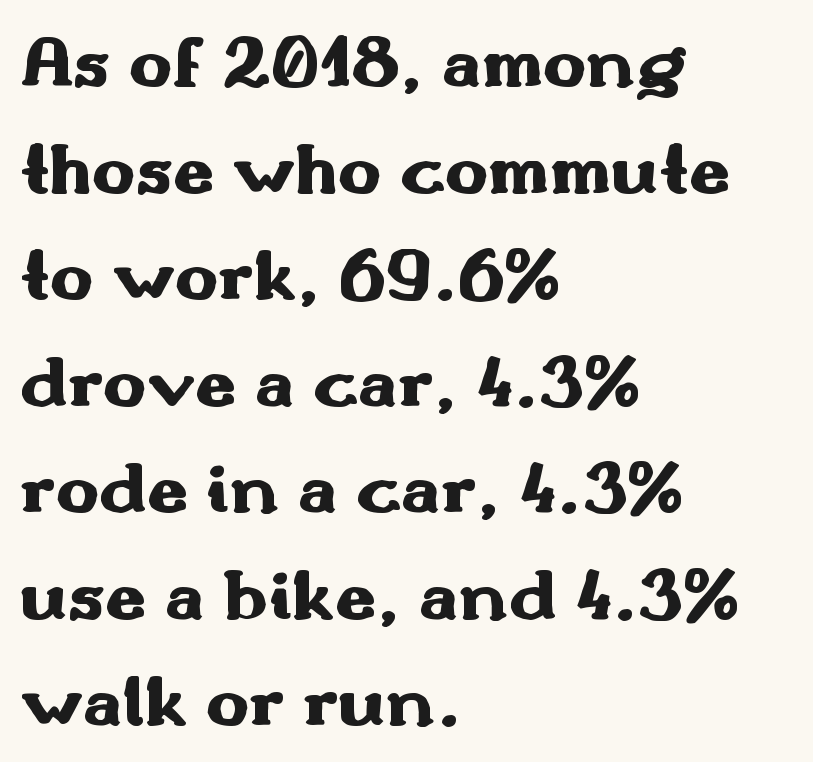
Q: Is the text bold? A: Yes.
Q: Is the text italic (slanted)? A: No, it is upright.
Q: Is the typeface a serif or a sans-serif typeface? A: Sans-serif.
Q: Is the text underlined? A: No.
Q: How is the paragraph aligned? A: Left-aligned.
Q: Is the spacing between letters normal or unusually wide? A: Normal.
Q: Is the spacing between lines tight, normal or loose? A: Normal.
Q: Width (condensed, normal, or wide)? A: Wide.
Q: Stroke contrast? A: Medium.
Q: x-height? A: Small.
Q: Monospaced? A: No.
